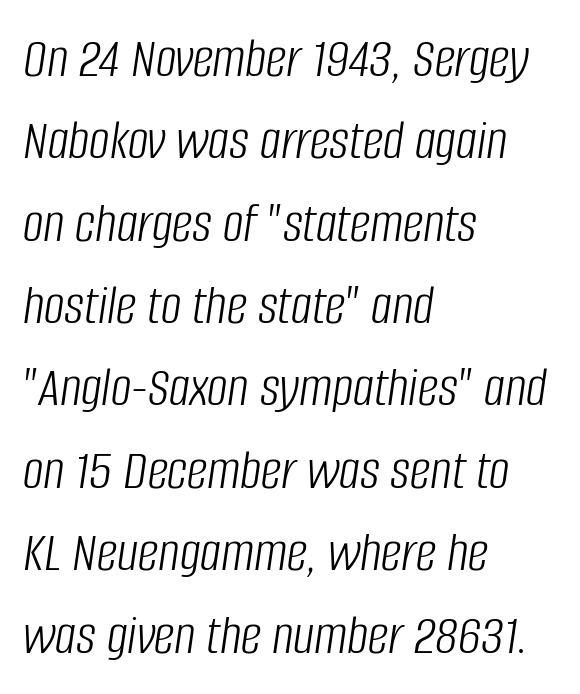
The image shows 58 px light, condensed type, italic (leaning right); set left-aligned, normal line spacing (1.42x), normal letter spacing, not underlined; low stroke contrast and a large x-height.
